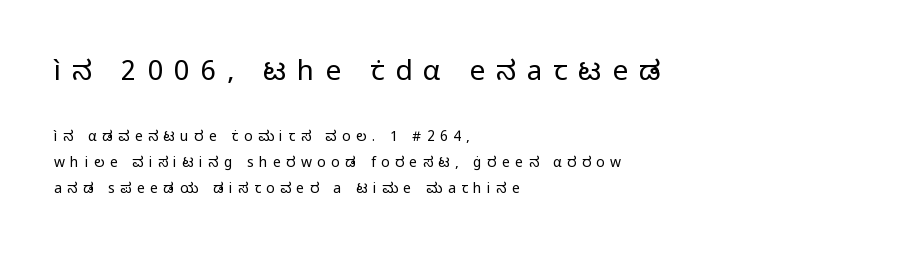
Q: Is the text bold? A: No.
Q: Is the text italic (slanted)? A: No, it is upright.
Q: Is the typeface a serif or a sans-serif typeface? A: Sans-serif.
Q: Is the text underlined? A: No.
Q: How is the paragraph aligned? A: Left-aligned.
Q: Is the spacing between letters normal or unusually wide? A: Unusually wide.
Q: Which block of text is set in a larger size, the first (top) or the second (bottom)? A: The first (top) one.
Q: Width (condensed, normal, or wide)? A: Normal.
Q: Stroke contrast? A: Low.
Q: x-height? A: Medium.
Q: Monospaced? A: No.
